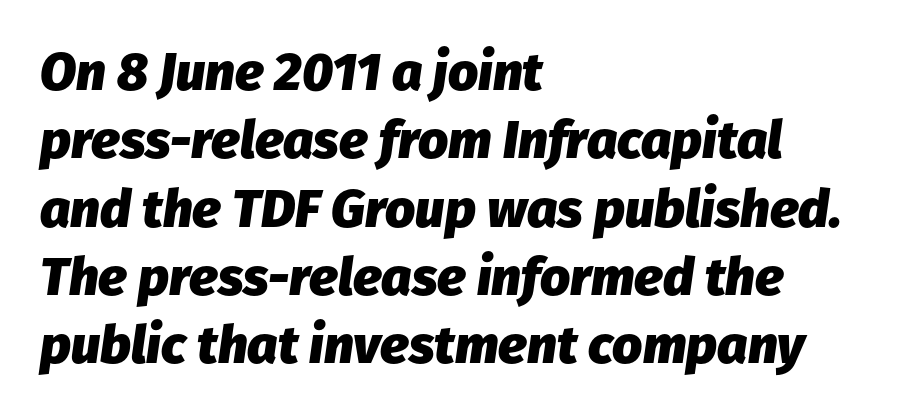
Q: Is the text bold? A: Yes.
Q: Is the text italic (slanted)? A: Yes, it leans right by about 8 degrees.
Q: Is the text underlined? A: No.
Q: How is the paragraph aligned? A: Left-aligned.
Q: Is the spacing between letters normal or unusually wide? A: Normal.
Q: Is the spacing between lines tight, normal or loose? A: Normal.
Q: Width (condensed, normal, or wide)? A: Normal.
Q: Stroke contrast? A: Low.
Q: x-height? A: Medium.
Q: Monospaced? A: No.
